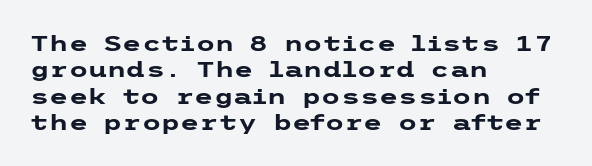
Q: Is the text bold? A: Yes.
Q: Is the text italic (slanted)? A: No, it is upright.
Q: Is the text underlined? A: No.
Q: How is the paragraph aligned? A: Left-aligned.
Q: Is the spacing between letters normal or unusually wide? A: Normal.
